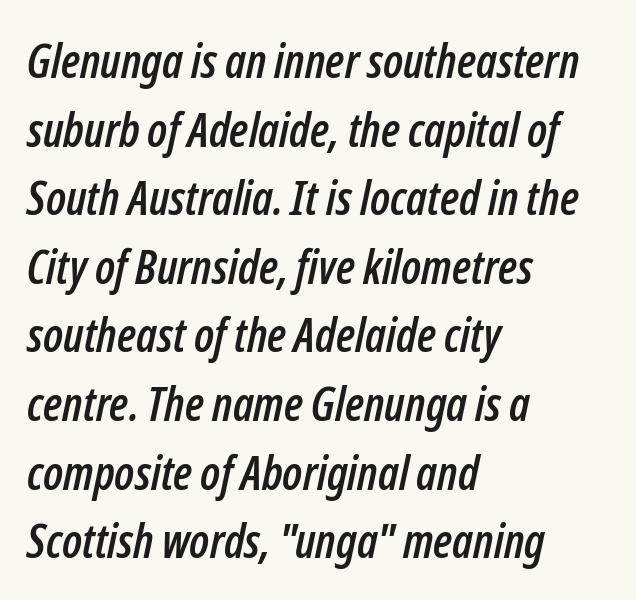
The passage is arranged the way most books set body copy — flush left. Spacing verdict: proportional, widths tailored to each character. In terms of posture, this sample is oblique. Has an underline been added? It has not. Regular leading.
